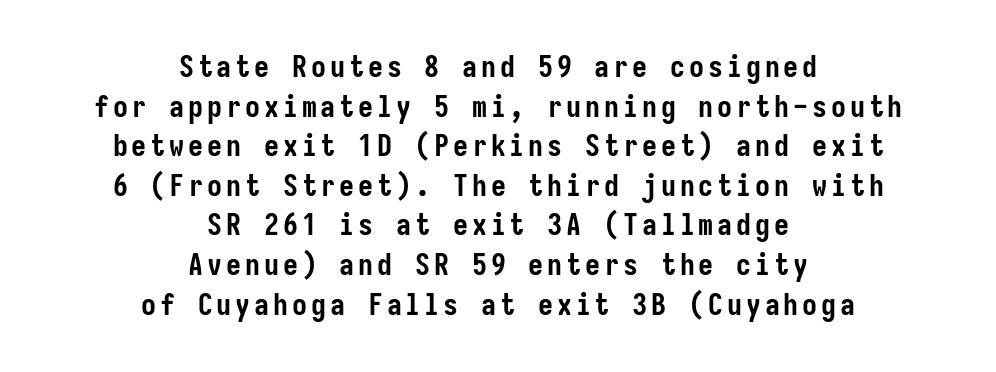
Just letters on the line, the space beneath them empty. The letters are bold, with thick, heavy strokes. Posture: upright roman. Layout note: lines centered.
